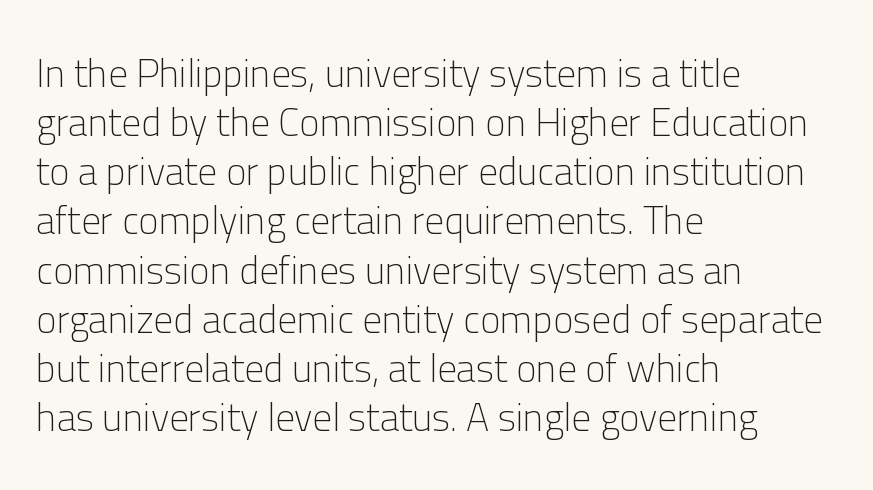
Regarding serifs, this sample does without them. Does extra space separate the letters? No, they use regular spacing. Is this a fixed-width face? No — the glyphs have proportional, varying widths. These lines sit exactly where default settings would place them.
